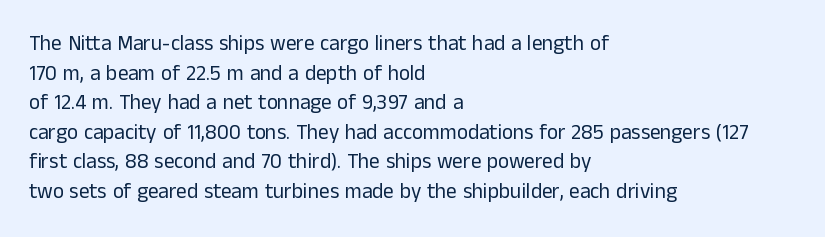
Q: Is the text bold? A: No.
Q: Is the text italic (slanted)? A: No, it is upright.
Q: Is the text underlined? A: No.
Q: How is the paragraph aligned? A: Left-aligned.
Q: Is the spacing between letters normal or unusually wide? A: Normal.
Q: Is the spacing between lines tight, normal or loose? A: Normal.
